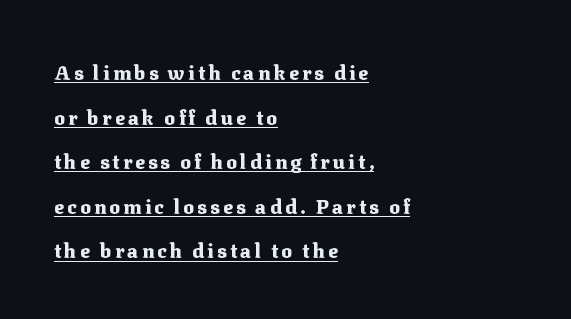
Q: Is the text bold? A: Yes.
Q: Is the text italic (slanted)? A: No, it is upright.
Q: Is the text underlined? A: Yes.
Q: How is the paragraph aligned? A: Left-aligned.
Q: Is the spacing between lines tight, normal or loose? A: Loose.
